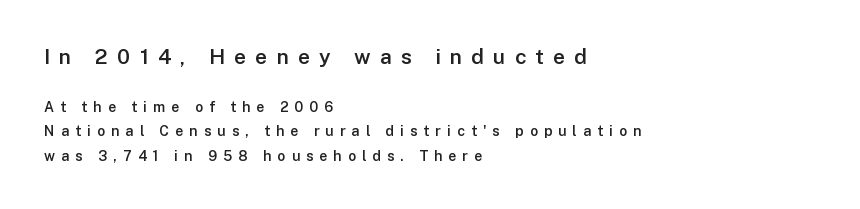
Q: Is the text bold? A: Semi-bold.
Q: Is the text italic (slanted)? A: No, it is upright.
Q: Is the text underlined? A: No.
Q: How is the paragraph aligned? A: Left-aligned.
Q: Is the spacing between letters normal or unusually wide? A: Unusually wide.
Q: Which block of text is set in a larger size, the first (top) or the second (bottom)? A: The first (top) one.
